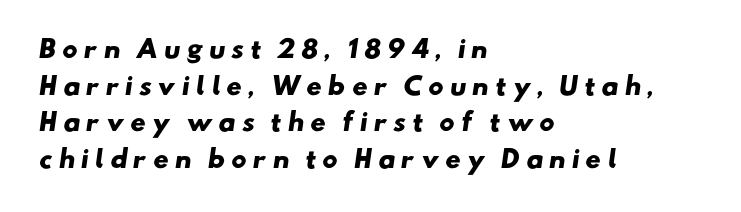
The image shows 24 px bold type; set left-aligned, normal line spacing (1.53x), unusually wide letter spacing (+0.24 em), not underlined.
